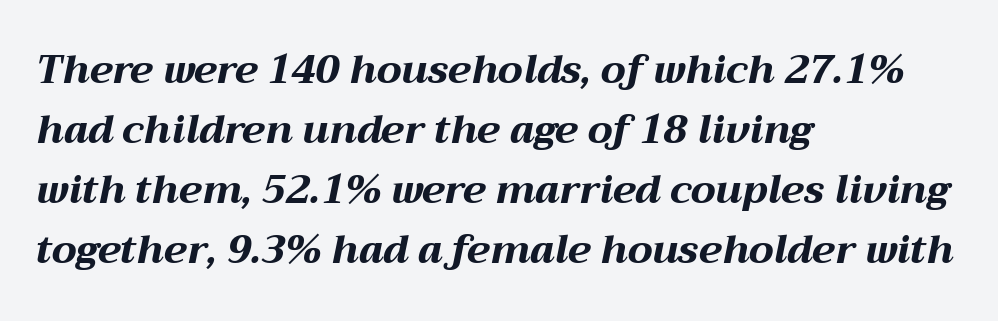
Caption: bold face, heavy strokes. Proportional: the letters do not fall into vertical columns. This sample uses plain, unmodified letter spacing. The lettering tilts uniformly, giving the passage an italic look.
